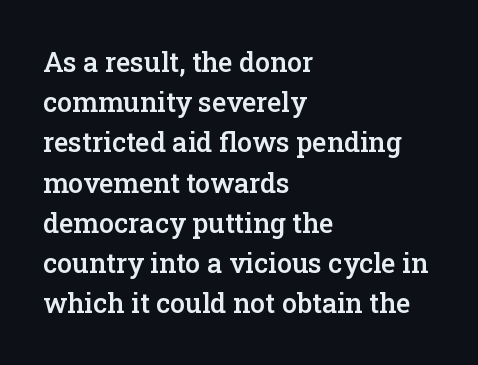
The paragraph has a hard left edge and a soft right edge. Nobody drew a line under any word here. Notice how descenders clear the ascenders below comfortably — that's standard leading. Its strokes are somewhat broadened, the hallmark of semibold type. The axis of the letterforms is exactly vertical. The letterforms sit shoulder to shoulder at normal distance.
